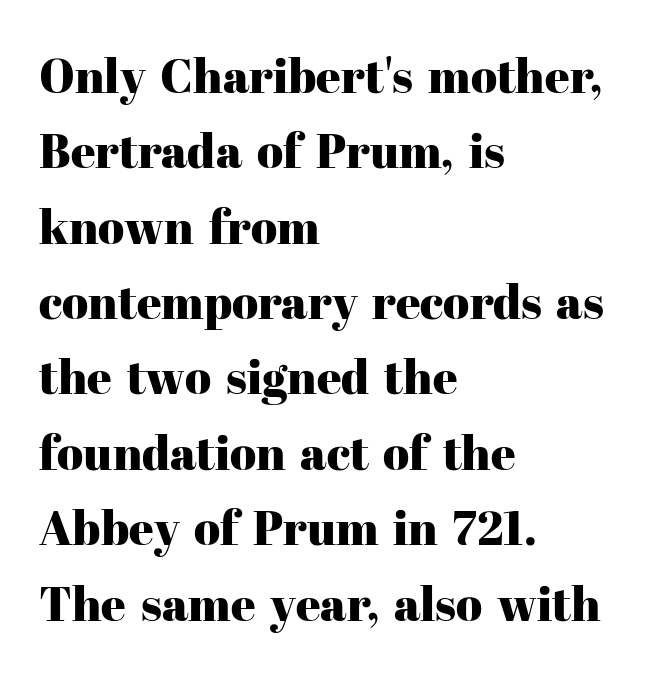
The image shows 48 px serif type, upright; set left-aligned, normal line spacing (1.57x), normal letter spacing, not underlined; high stroke contrast and a medium x-height.
